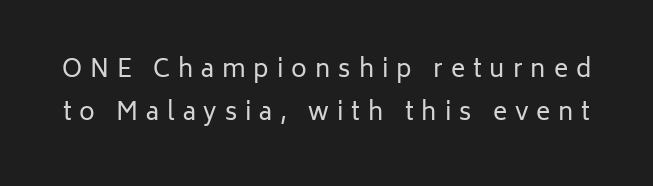
{"italic": "no", "bold": "no", "underline": "no", "line_spacing_ratio": 1.78, "letter_spacing": "wide", "letter_spacing_em": 0.33, "glyph_px": 24}
